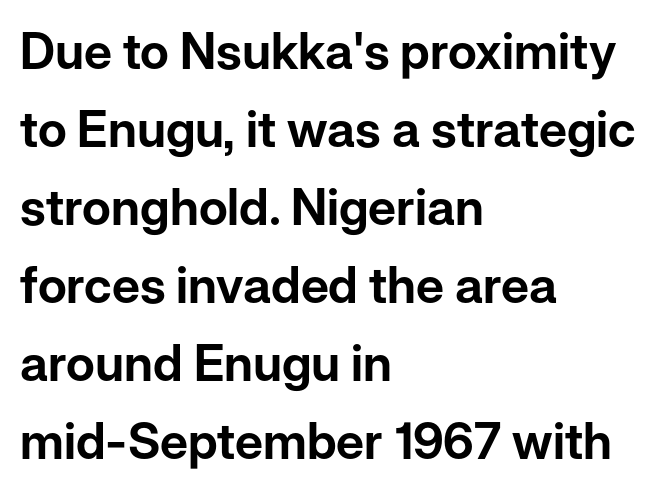
The image shows 50 px sans-serif type, upright; set left-aligned, normal line spacing (1.56x), normal letter spacing, not underlined; low stroke contrast and a medium x-height.
